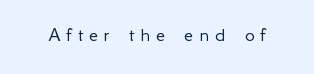
{"italic": "no", "bold": "no", "underline": "no", "letter_spacing": "wide", "letter_spacing_em": 0.27, "glyph_px": 21}
